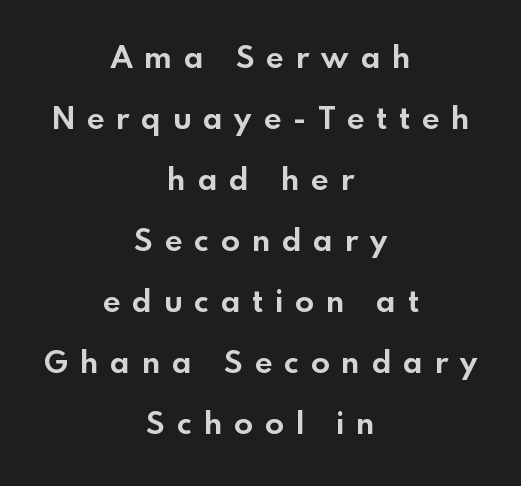
Q: Is the text bold? A: Yes.
Q: Is the text italic (slanted)? A: No, it is upright.
Q: Is the typeface a serif or a sans-serif typeface? A: Sans-serif.
Q: Is the text underlined? A: No.
Q: How is the paragraph aligned? A: Centered.
Q: Is the spacing between letters normal or unusually wide? A: Unusually wide.
Q: Is the spacing between lines tight, normal or loose? A: Loose.
Q: Width (condensed, normal, or wide)? A: Normal.
Q: x-height? A: Small.
Q: Monospaced? A: No.
